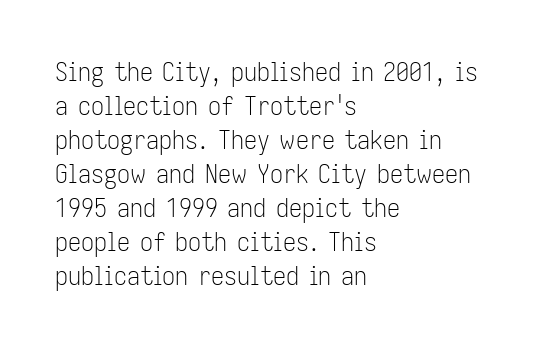
The image shows 26 px text type, upright; set left-aligned, normal line spacing (1.31x), normal letter spacing, not underlined.
